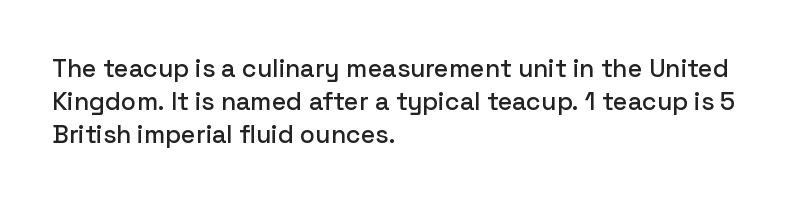
The image shows 25 px text type, upright; set left-aligned, normal line spacing (1.33x), normal letter spacing, not underlined.
